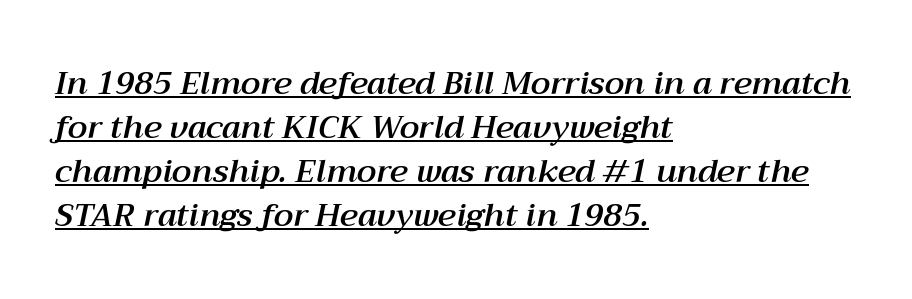
{"italic": "yes", "lean": "right", "slant_degrees": 12, "width": "normal", "stroke_contrast": "medium", "x_height": "medium", "monospaced": "no", "underline": "yes", "align": "left", "line_spacing": "normal", "line_spacing_ratio": 1.37, "letter_spacing": "normal", "letter_spacing_em": 0.0, "glyph_px": 32}
